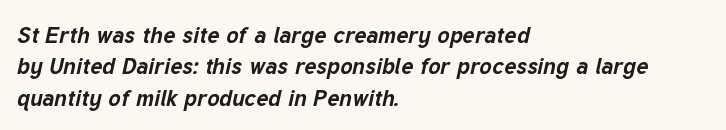
Q: Is the text bold? A: Yes.
Q: Is the text italic (slanted)? A: Yes, it leans right by about 12 degrees.
Q: Is the text underlined? A: No.
Q: How is the paragraph aligned? A: Left-aligned.
Q: Is the spacing between letters normal or unusually wide? A: Normal.
Q: Is the spacing between lines tight, normal or loose? A: Normal.
